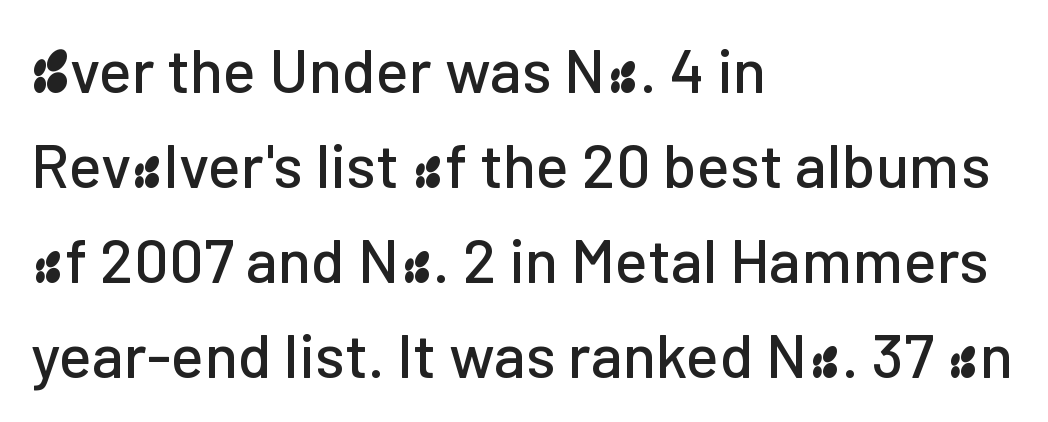
Q: Is the text italic (slanted)? A: No, it is upright.
Q: Is the typeface a serif or a sans-serif typeface? A: Sans-serif.
Q: Is the text underlined? A: No.
Q: How is the paragraph aligned? A: Left-aligned.
Q: Is the spacing between letters normal or unusually wide? A: Normal.
Q: Is the spacing between lines tight, normal or loose? A: Normal.
Q: Width (condensed, normal, or wide)? A: Normal.
Q: Stroke contrast? A: Low.
Q: x-height? A: Medium.
Q: Monospaced? A: No.
